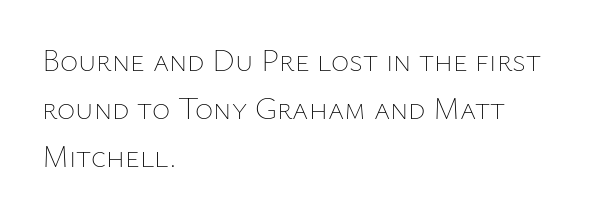
Q: Is the text bold? A: No.
Q: Is the text italic (slanted)? A: No, it is upright.
Q: Is the text underlined? A: No.
Q: How is the paragraph aligned? A: Left-aligned.
Q: Is the spacing between letters normal or unusually wide? A: Normal.
Q: Is the spacing between lines tight, normal or loose? A: Normal.
Q: Width (condensed, normal, or wide)? A: Normal.
Q: Stroke contrast? A: Low.
Q: x-height? A: Medium.
Q: Monospaced? A: No.
